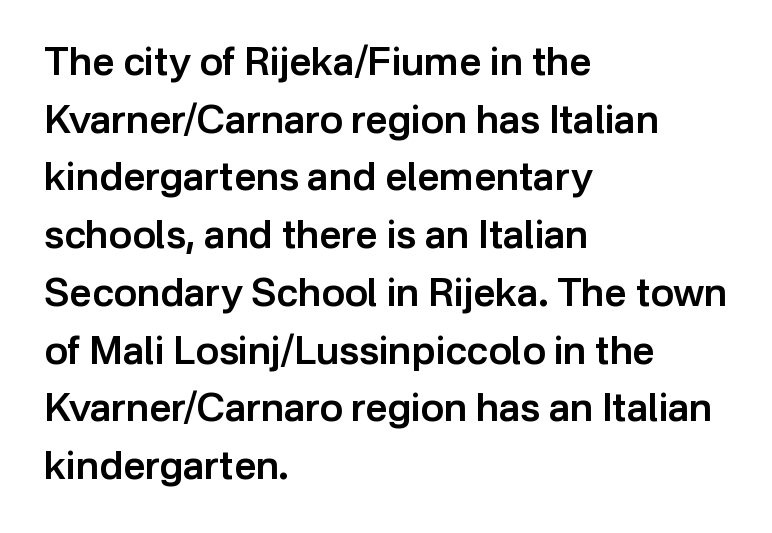
{"serif": "no", "italic": "no", "bold": "semi", "weight": "semibold", "width": "normal", "stroke_contrast": "low", "x_height": "medium", "monospaced": "no", "underline": "no", "align": "left", "line_spacing": "normal", "line_spacing_ratio": 1.48, "letter_spacing": "normal", "letter_spacing_em": 0.0, "glyph_px": 39}
